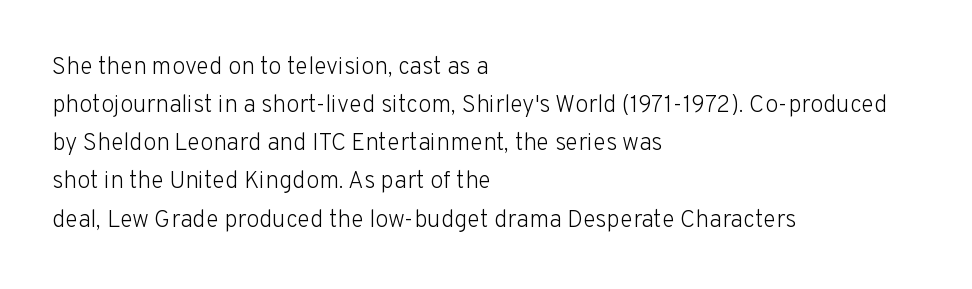
Is there much room between lines? A standard amount, neither cramped nor airy. A roman cut, with each character standing at attention. How are the letters spaced? Ordinarily, with no added tracking. This rendering features lettering with no underline. The paragraph shown leans on its left margin. The weight tops out at a normal text grade.
